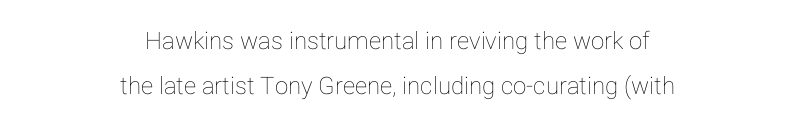
The image shows 24 px text type, upright; set centered, line spacing 1.86x, normal letter spacing, not underlined.
